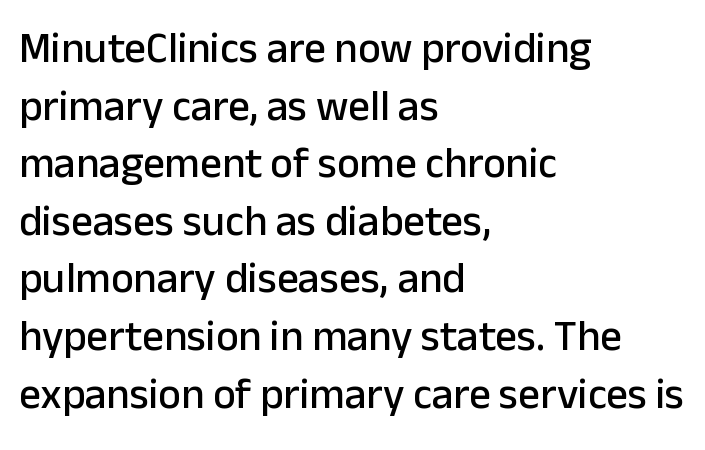
Compared with a centered layout, this one pins lines to the left instead. Examine the stroke ends and you'll find no serifs. Summary of vertical rhythm: regular, with standard interline spacing. Letters rest on an invisible, unmarked baseline. Italic: no, the glyphs are upright roman.
